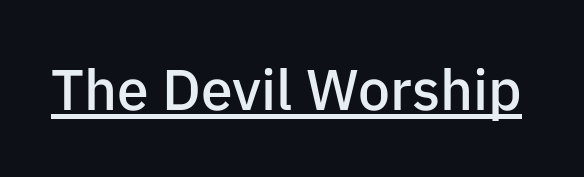
{"serif": "no", "italic": "no", "bold": "semi", "weight": "semibold", "width": "normal", "stroke_contrast": "low", "x_height": "medium", "monospaced": "no", "underline": "yes", "letter_spacing": "normal", "letter_spacing_em": 0.0, "glyph_px": 57}
